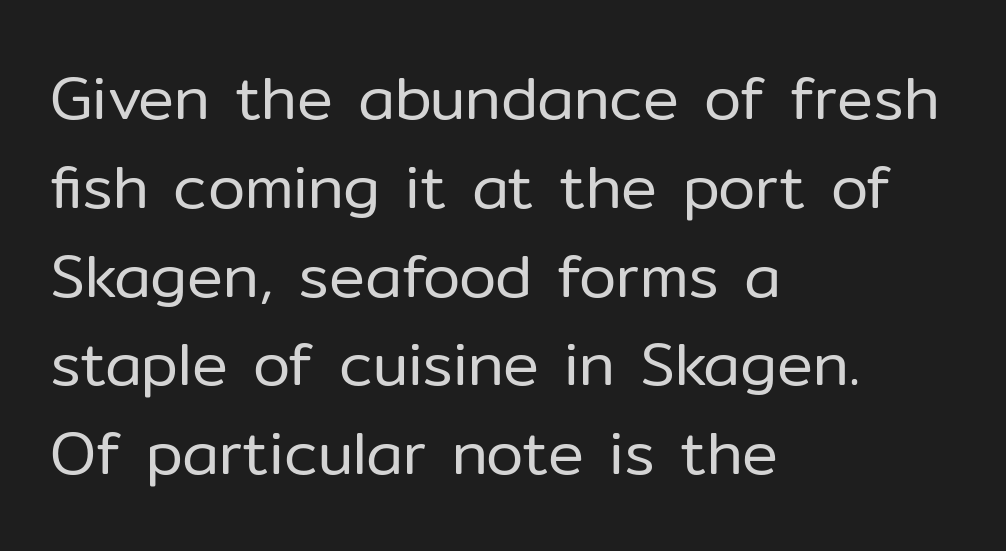
The image shows 60 px regular-weight sans-serif type, upright; set left-aligned, normal line spacing (1.48x), normal letter spacing, not underlined; low stroke contrast and a medium x-height.
